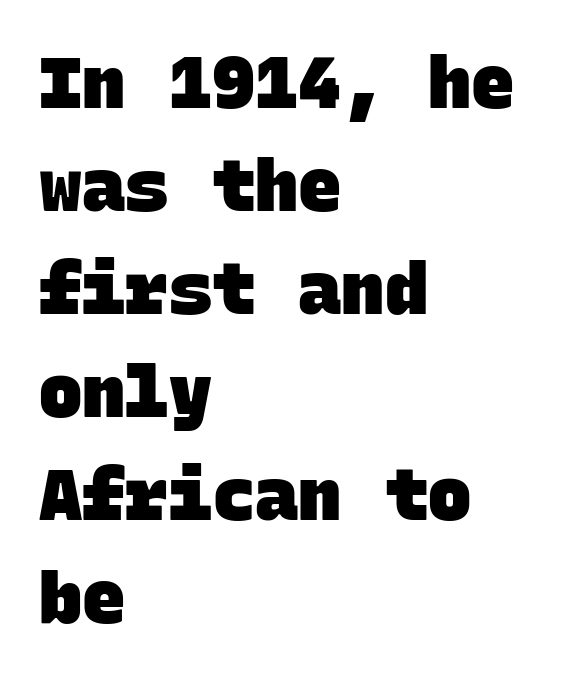
The image shows 72 px heavy sans-serif type, monospaced; set left-aligned, normal line spacing (1.43x), normal letter spacing, not underlined; low stroke contrast and a large x-height.
